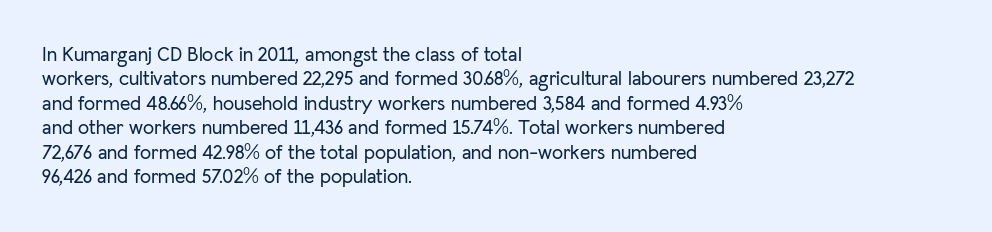
Look at the tracking — it's just the regular setting, nothing added. Horizontal alignment here is leftward, the default for most running prose. Clear beneath every line of the passage. Unlike italic type, these characters show no tilt at all.
